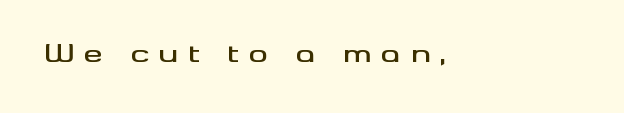
The image shows 24 px text type, upright; set unusually wide letter spacing (+0.41 em), not underlined.
